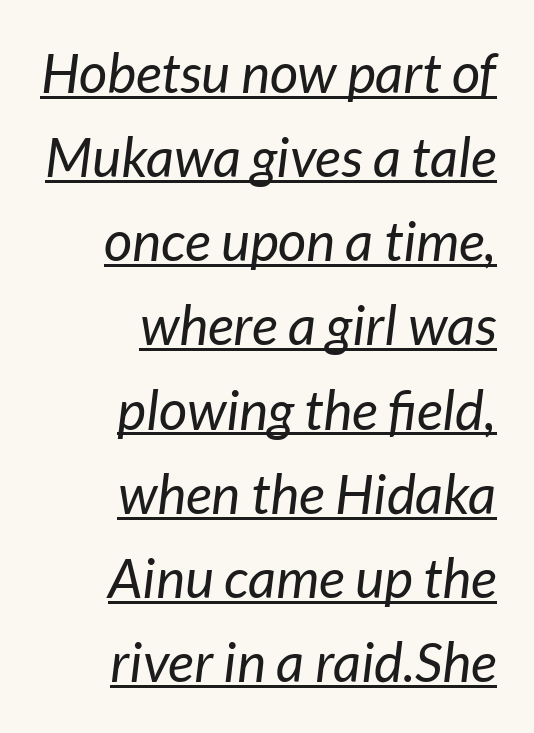
The image shows 55 px regular-weight type, italic (leaning right); set right-aligned, normal line spacing (1.53x), normal letter spacing, underlined; low stroke contrast and a medium x-height.
